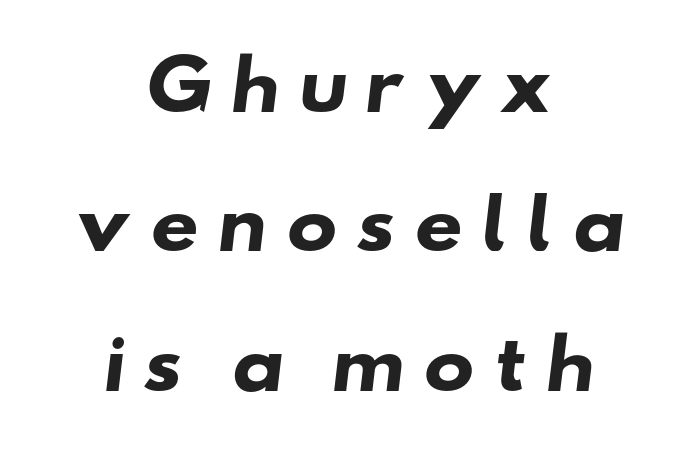
The image shows 68 px heavy, wide sans-serif type; set centered, loose line spacing (2.05x), unusually wide letter spacing (+0.25 em), not underlined; low stroke contrast and a small x-height.
